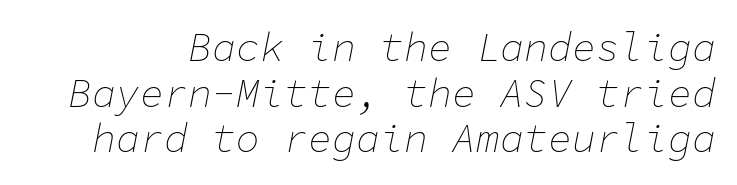
The image shows 40 px thin type, italic (leaning right), monospaced; set tight line spacing (1.14x), normal letter spacing, not underlined; low stroke contrast and a medium x-height.
